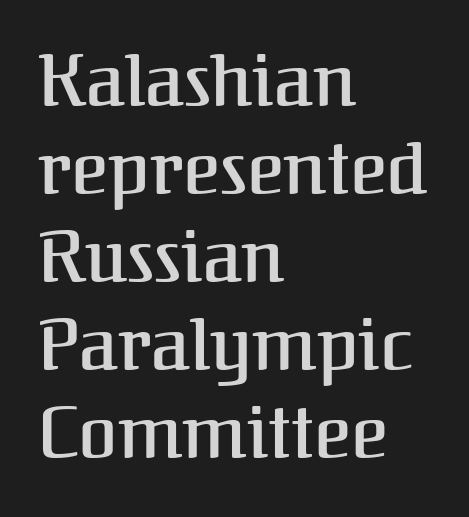
{"serif": "yes", "italic": "no", "width": "normal", "stroke_contrast": "medium", "x_height": "medium", "monospaced": "no", "underline": "no", "align": "left", "line_spacing_ratio": 1.24, "letter_spacing": "normal", "letter_spacing_em": 0.0, "glyph_px": 71}
